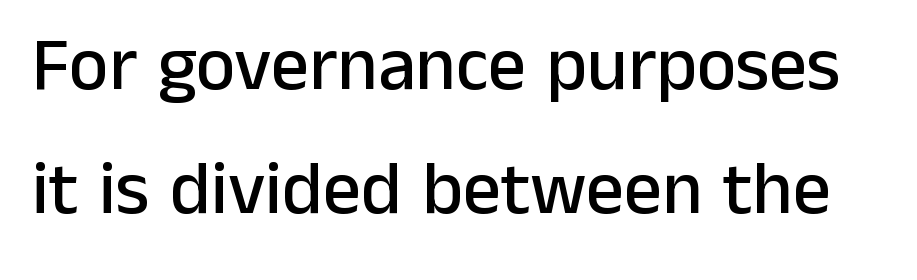
The image shows 75 px sans-serif type, upright; set normal line spacing (1.66x), normal letter spacing, not underlined; low stroke contrast and a medium x-height.
